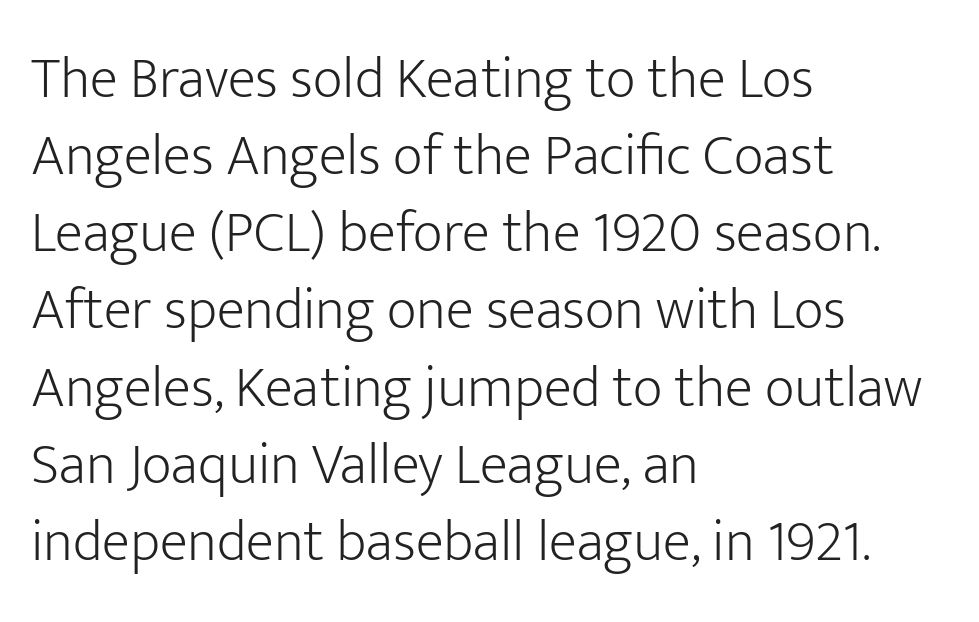
Successive baselines arrive at the customary interval. Tracking here is standard; glyphs follow each other at the usual distance. You can tell from the bare stems that sans-serif type was used. The letters stand upright; this is a roman face.
